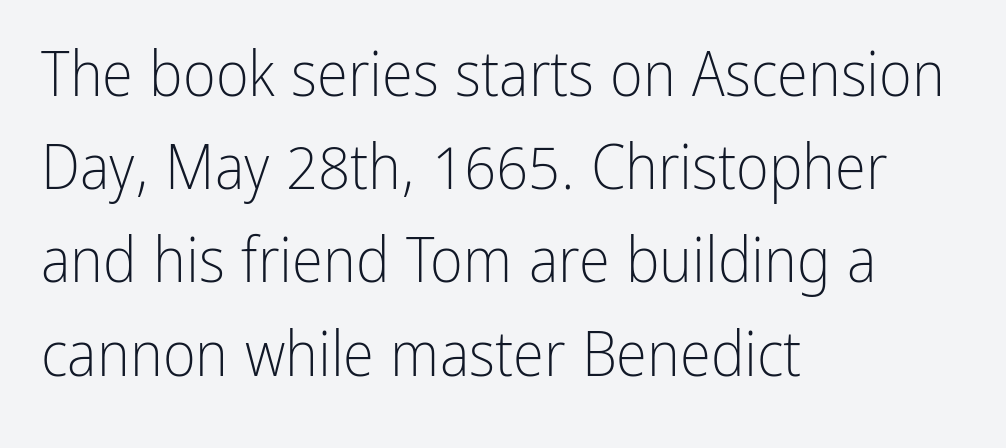
The image shows 63 px light, condensed sans-serif type, upright; set left-aligned, normal line spacing (1.48x), normal letter spacing, not underlined; low stroke contrast and a medium x-height.
